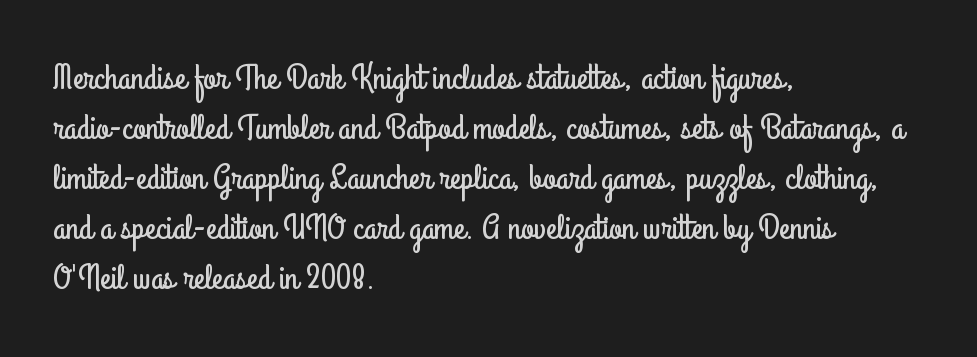
Q: Is the typeface a serif or a sans-serif typeface? A: Sans-serif.
Q: Is the text underlined? A: No.
Q: How is the paragraph aligned? A: Left-aligned.
Q: Is the spacing between letters normal or unusually wide? A: Normal.
Q: Is the spacing between lines tight, normal or loose? A: Normal.
Q: Width (condensed, normal, or wide)? A: Condensed.
Q: Stroke contrast? A: Low.
Q: x-height? A: Small.
Q: Monospaced? A: No.
